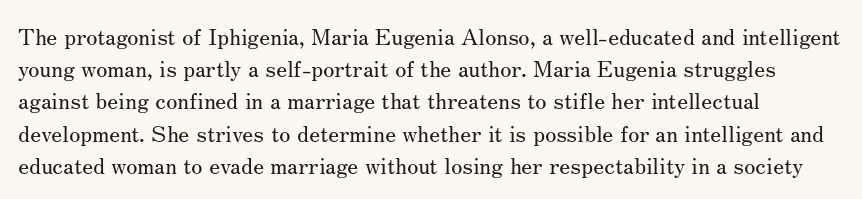
Q: Is the text bold? A: No.
Q: Is the text italic (slanted)? A: No, it is upright.
Q: Is the text underlined? A: No.
Q: How is the paragraph aligned? A: Left-aligned.
Q: Is the spacing between letters normal or unusually wide? A: Normal.
Q: Is the spacing between lines tight, normal or loose? A: Normal.
